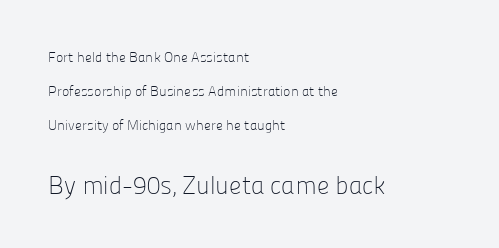
The image shows 25 px text type, upright; set left-aligned, loose line spacing (2.42x), normal letter spacing, not underlined; the second (bottom) block is 1.79x larger.
